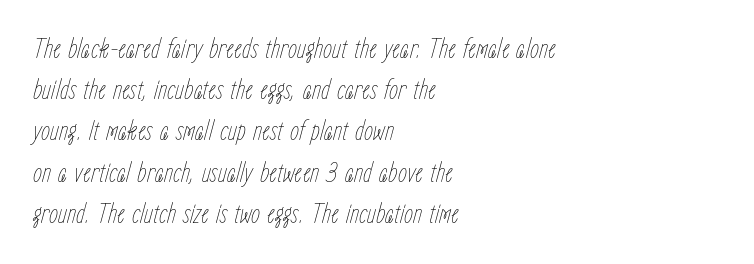
The image shows 29 px thin, condensed type, italic (leaning right); set left-aligned, normal line spacing (1.42x), normal letter spacing, not underlined; low stroke contrast and a medium x-height.
